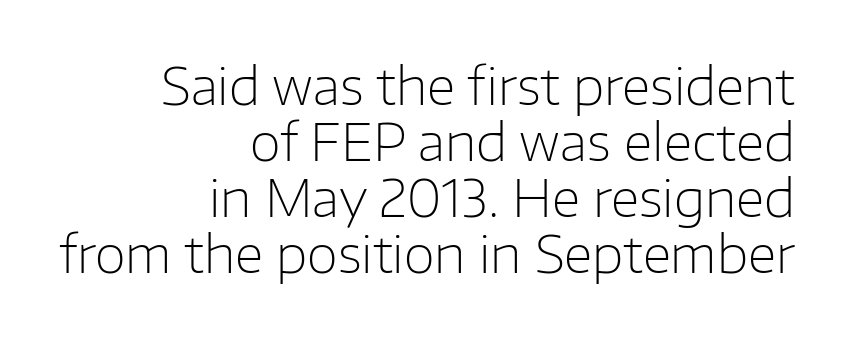
A sans-serif font was chosen for this passage. The horizontal fit of the characters is conventional and even. Notice how the stems are strictly vertical — no italics here. Clear beneath every line of the passage. The text block is weighted toward the right margin, trailing off unevenly leftward.
